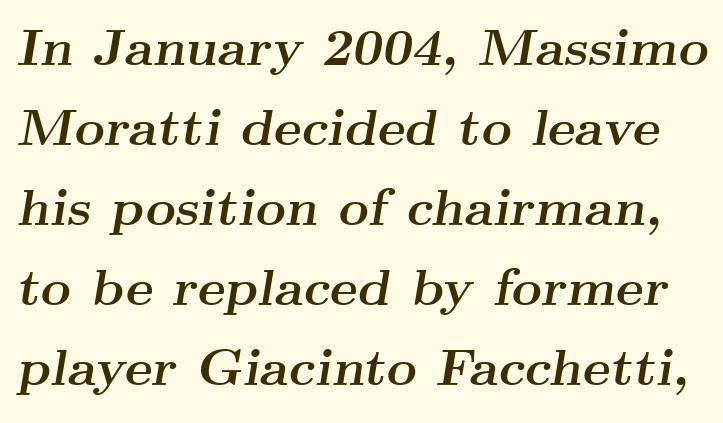
{"serif": "yes", "italic": "yes", "lean": "right", "slant_degrees": 9, "bold": "yes", "weight": "semibold", "width": "wide", "stroke_contrast": "medium", "x_height": "small", "monospaced": "no", "underline": "no", "line_spacing": "normal", "line_spacing_ratio": 1.54, "letter_spacing": "normal", "letter_spacing_em": 0.0, "glyph_px": 52}
